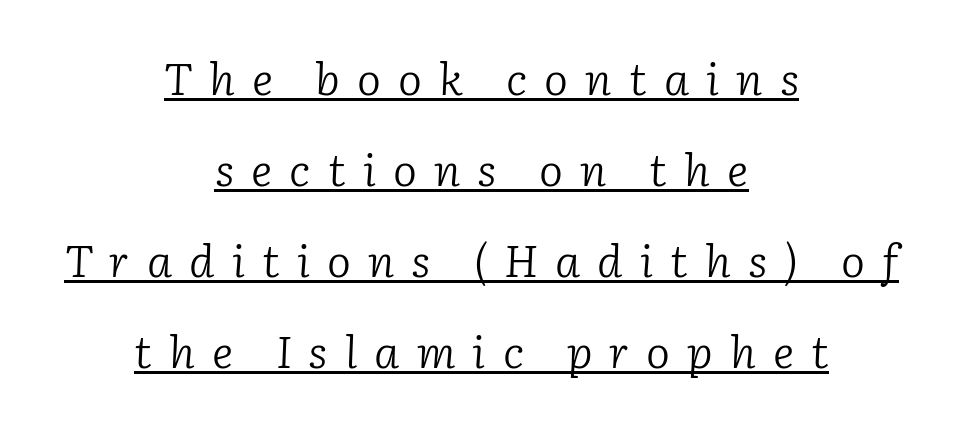
The image shows 45 px light serif type, italic (leaning right); set centered, loose line spacing (2.02x), unusually wide letter spacing (+0.38 em), underlined; low stroke contrast and a medium x-height.
